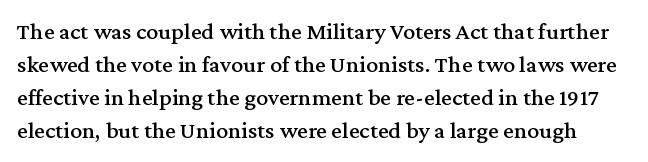
The image shows 24 px text type, upright; set normal line spacing (1.38x), normal letter spacing, not underlined.
